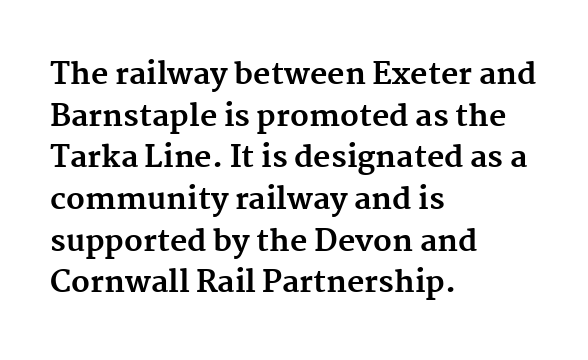
The image shows 30 px bold serif type, upright; set left-aligned, normal line spacing (1.39x), normal letter spacing, not underlined; medium stroke contrast and a medium x-height.
